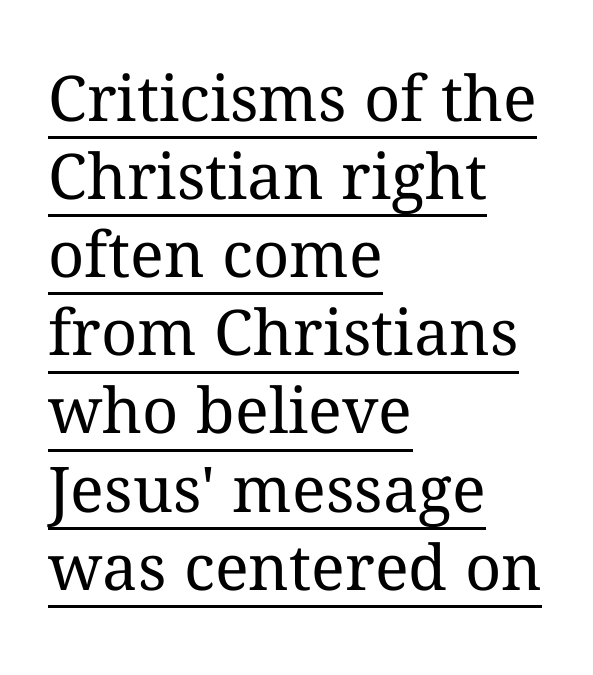
The image shows 63 px regular-weight type, upright; set left-aligned, line spacing 1.24x, normal letter spacing, underlined; medium stroke contrast and a medium x-height.
